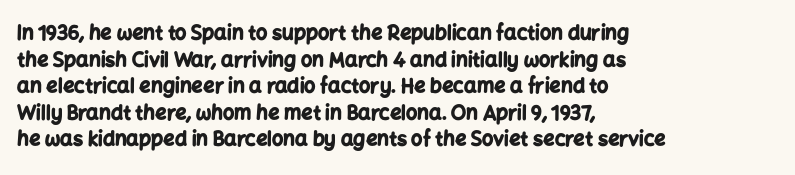
{"italic": "no", "bold": "yes", "underline": "no", "align": "left", "line_spacing": "normal", "line_spacing_ratio": 1.33, "letter_spacing": "normal", "letter_spacing_em": 0.0, "glyph_px": 20}
